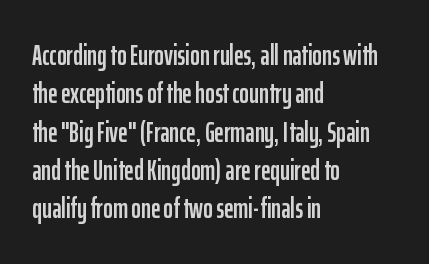
Teacher's note: observe the even left margin — that is flush-left alignment. Characters remain perfectly vertical along every line. The face used here is rendered with its standard letterfit. The gap between lines stays unmarked. The characters display no serif detailing; their extremities are plain. Note the varied advance widths — an 'i' is clearly narrower than an 'm'.
